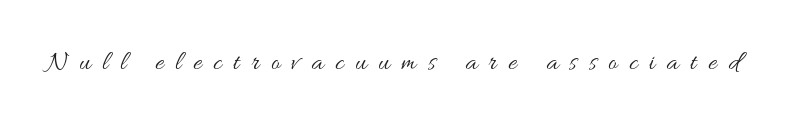
Plain, unruled lines of type. Is the letter spacing exaggerated? Yes — the characters are pushed far apart. Is the type heavy? It reads as light-to-regular instead.
